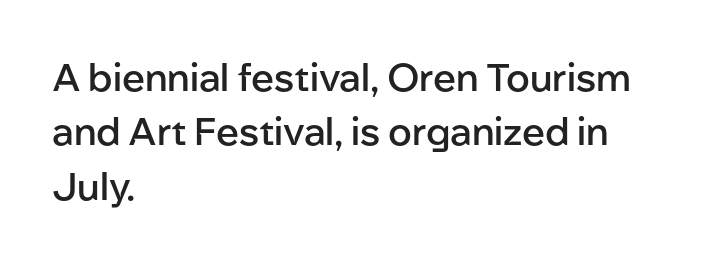
The image shows 38 px semibold sans-serif type, upright; set left-aligned, normal line spacing (1.43x), normal letter spacing, not underlined; low stroke contrast and a medium x-height.
